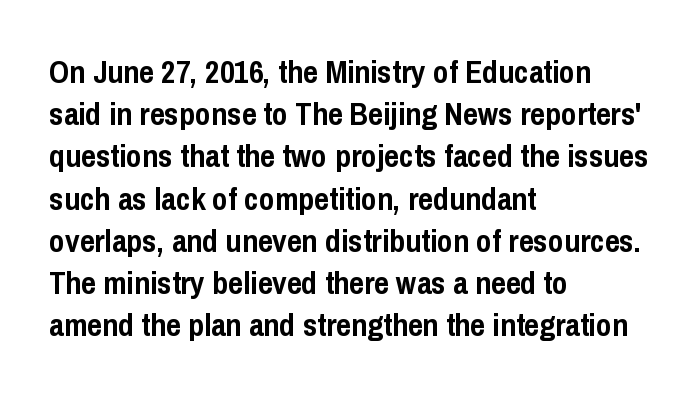
{"serif": "no", "italic": "no", "bold": "yes", "weight": "semibold", "width": "condensed", "stroke_contrast": "low", "x_height": "medium", "monospaced": "no", "underline": "no", "align": "left", "line_spacing": "normal", "line_spacing_ratio": 1.32, "letter_spacing": "normal", "letter_spacing_em": 0.0, "glyph_px": 32}
